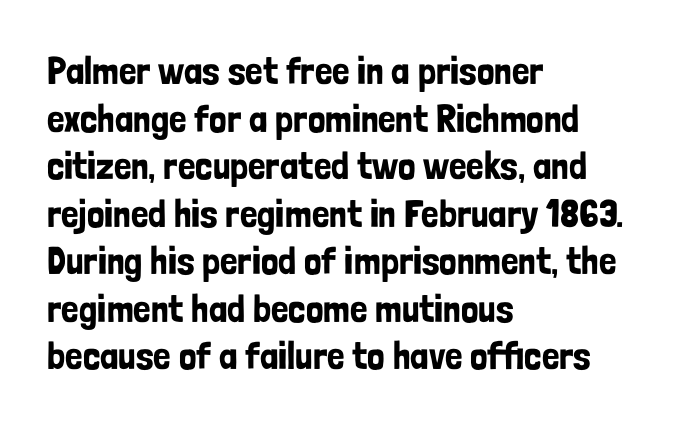
The image shows 39 px condensed sans-serif type, upright; set left-aligned, line spacing 1.22x, normal letter spacing, not underlined; low stroke contrast and a medium x-height.
